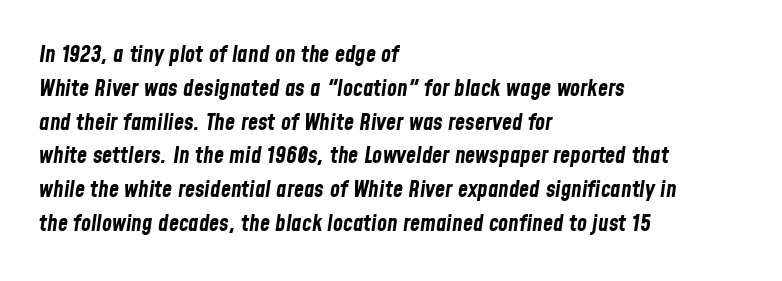
Q: Is the text bold? A: Yes.
Q: Is the text italic (slanted)? A: Yes, it leans right by about 8 degrees.
Q: Is the text underlined? A: No.
Q: How is the paragraph aligned? A: Left-aligned.
Q: Is the spacing between letters normal or unusually wide? A: Normal.
Q: Is the spacing between lines tight, normal or loose? A: Normal.
